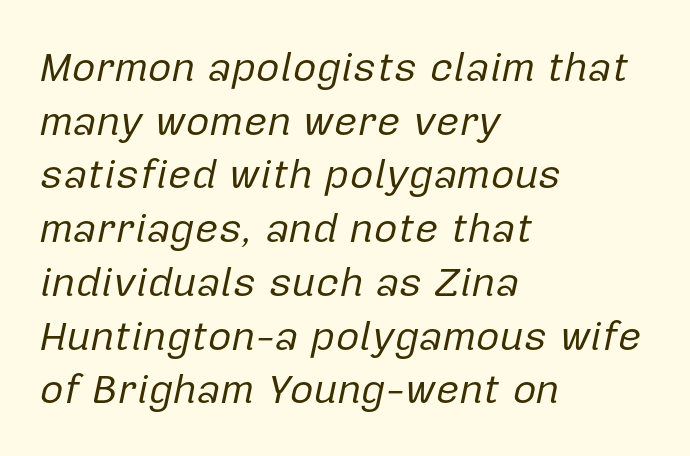
Q: Is the text bold? A: No.
Q: Is the text italic (slanted)? A: Yes, it leans right by about 12 degrees.
Q: Is the text underlined? A: No.
Q: How is the paragraph aligned? A: Left-aligned.
Q: Is the spacing between letters normal or unusually wide? A: Normal.
Q: Is the spacing between lines tight, normal or loose? A: Normal.
Q: Width (condensed, normal, or wide)? A: Normal.
Q: Stroke contrast? A: Low.
Q: x-height? A: Medium.
Q: Monospaced? A: No.
